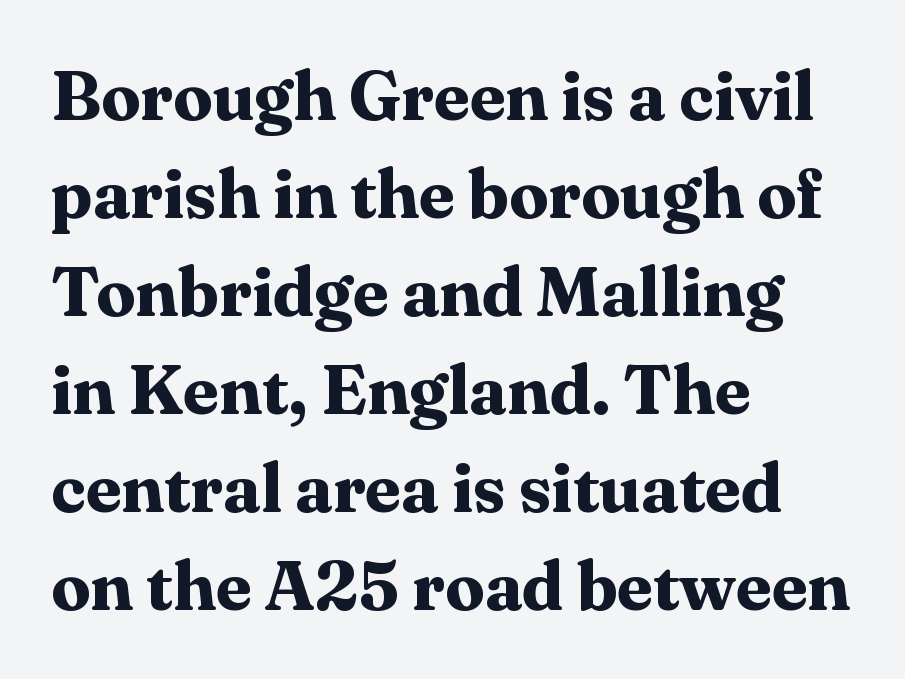
{"serif": "yes", "italic": "no", "bold": "yes", "weight": "bold", "width": "normal", "stroke_contrast": "medium", "x_height": "medium", "monospaced": "no", "underline": "no", "align": "left", "line_spacing": "normal", "line_spacing_ratio": 1.4, "letter_spacing": "normal", "letter_spacing_em": 0.0, "glyph_px": 70}
